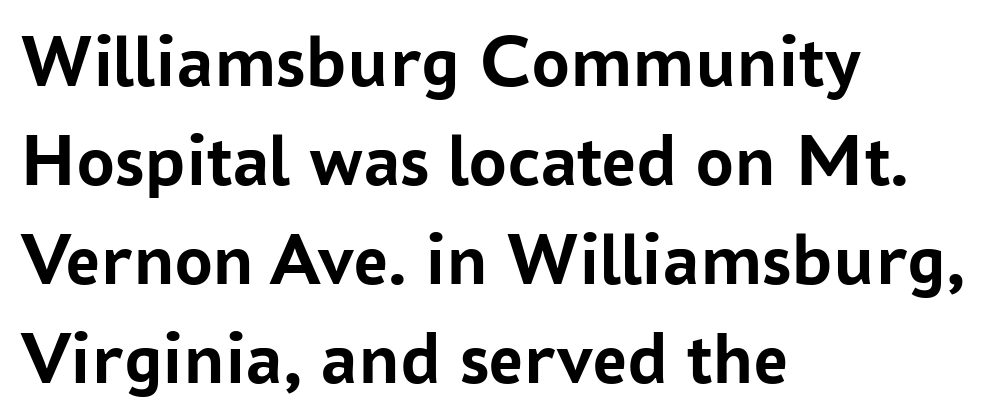
Honestly, there is no underline to notice here at all. Regular leading. Note the varied advance widths — an 'i' is clearly narrower than an 'm'. You'd pick this weight for a headline — it's a proper bold. Characters follow at the spacing the type designer built in. Alignment: flush left.
